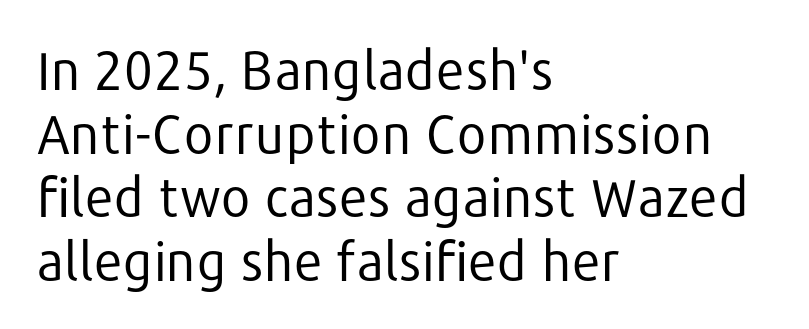
Q: Is the text bold? A: No.
Q: Is the text italic (slanted)? A: No, it is upright.
Q: Is the typeface a serif or a sans-serif typeface? A: Sans-serif.
Q: Is the text underlined? A: No.
Q: How is the paragraph aligned? A: Left-aligned.
Q: Is the spacing between letters normal or unusually wide? A: Normal.
Q: Width (condensed, normal, or wide)? A: Normal.
Q: Stroke contrast? A: Low.
Q: x-height? A: Medium.
Q: Monospaced? A: No.
